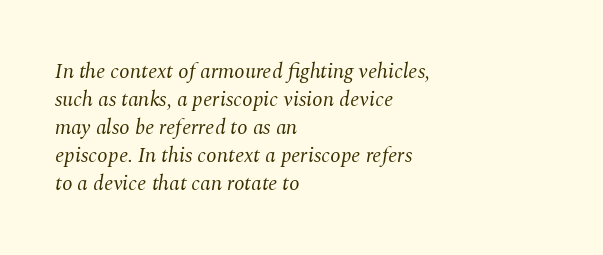
Stems here are at most as thick as an everyday book face. Does the copy run flush right? No — it runs flush left. Vertically, the passage feels balanced, rows spaced as you'd expect. Words appear dense and cohesive because spacing is normal. Characters are canted at an angle relative to the baseline's perpendicular.
